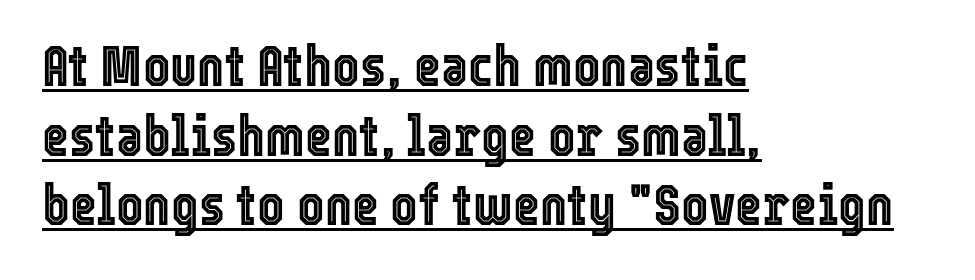
The image shows 58 px condensed type, upright; set left-aligned, line spacing 1.2x, normal letter spacing, underlined; a medium x-height.
